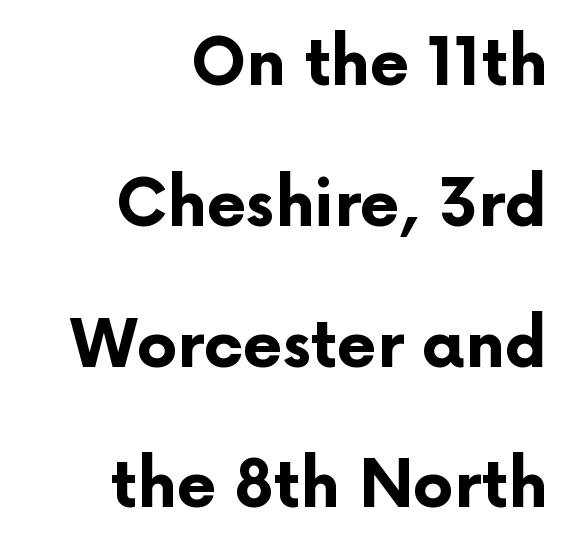
Tall strokes in this sample are plumb rather than angled. Nothing sits at the stroke ends, so this counts as sans-serif. The rendering uses natural spacing where letterforms have individual widths. The typesetting leans heavy: a genuine bold. Typeset ragged left — the right edge is the straight one. The tracking reads as untouched default to a designer's eye.
